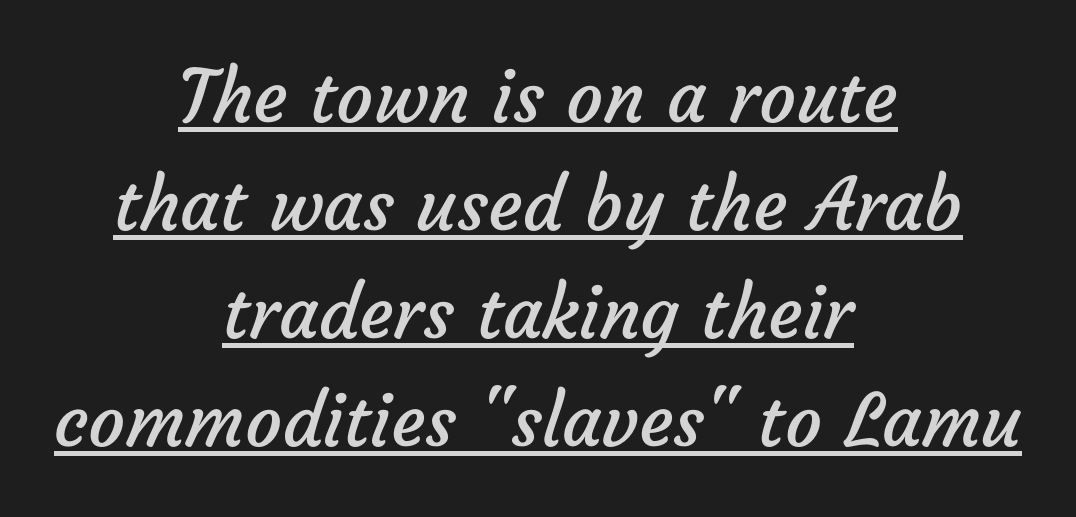
Summary of vertical rhythm: regular, with standard interline spacing. Does a line run under the words? Yes, clearly. The glyphs in this specimen are sans serif. The passage shown is typed in a proportional face where columns would drift.
